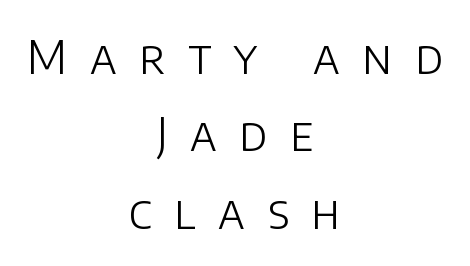
Q: Is the text bold? A: No.
Q: Is the text italic (slanted)? A: No, it is upright.
Q: Is the typeface a serif or a sans-serif typeface? A: Sans-serif.
Q: Is the text underlined? A: No.
Q: How is the paragraph aligned? A: Centered.
Q: Is the spacing between letters normal or unusually wide? A: Unusually wide.
Q: Is the spacing between lines tight, normal or loose? A: Normal.
Q: Width (condensed, normal, or wide)? A: Normal.
Q: Stroke contrast? A: Low.
Q: x-height? A: Large.
Q: Monospaced? A: No.
